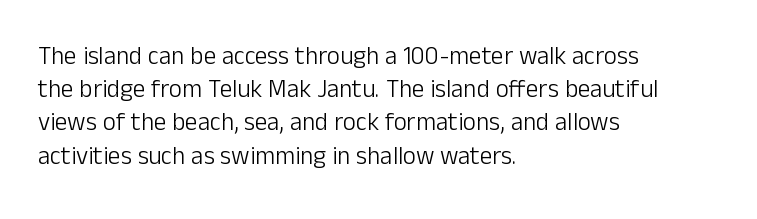
The image shows 25 px text type, upright; set left-aligned, normal line spacing (1.33x), normal letter spacing, not underlined.
